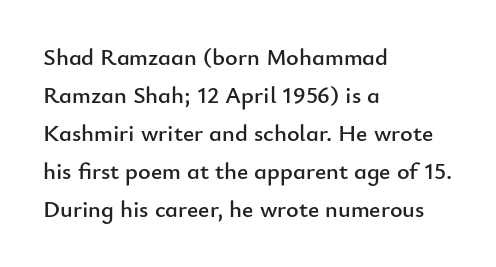
The image shows 24 px text type, upright; set left-aligned, normal line spacing (1.58x), normal letter spacing, not underlined.
